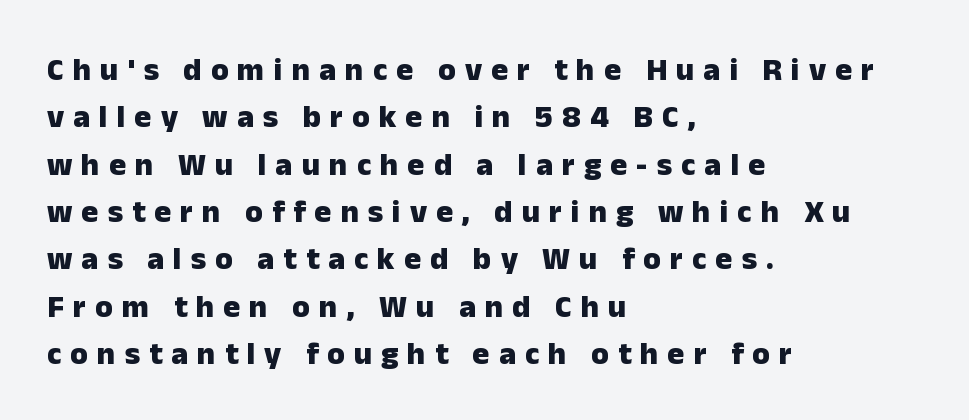
Q: Is the text bold? A: Yes.
Q: Is the text italic (slanted)? A: No, it is upright.
Q: Is the typeface a serif or a sans-serif typeface? A: Sans-serif.
Q: Is the text underlined? A: No.
Q: How is the paragraph aligned? A: Left-aligned.
Q: Is the spacing between letters normal or unusually wide? A: Unusually wide.
Q: Is the spacing between lines tight, normal or loose? A: Normal.
Q: Width (condensed, normal, or wide)? A: Normal.
Q: Stroke contrast? A: Low.
Q: x-height? A: Medium.
Q: Monospaced? A: No.
